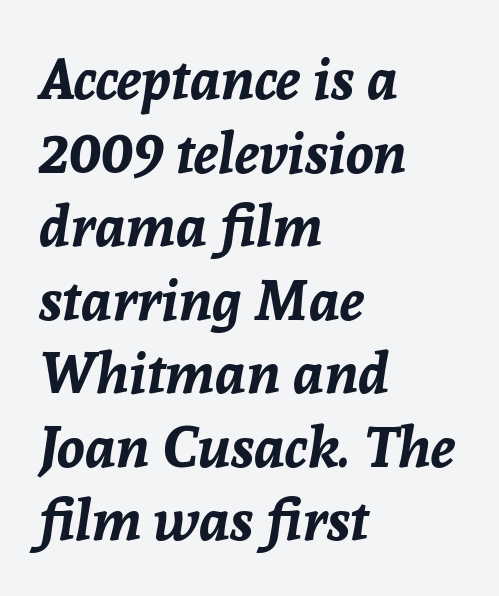
The passage shown leans; its letterforms are oblique. Inter-character spacing is left at the font's built-in metrics. Heavy, bold letterforms. A clean baseline with only descenders dipping below it. Looks like regular typesetting: each glyph gets only the width it needs.
